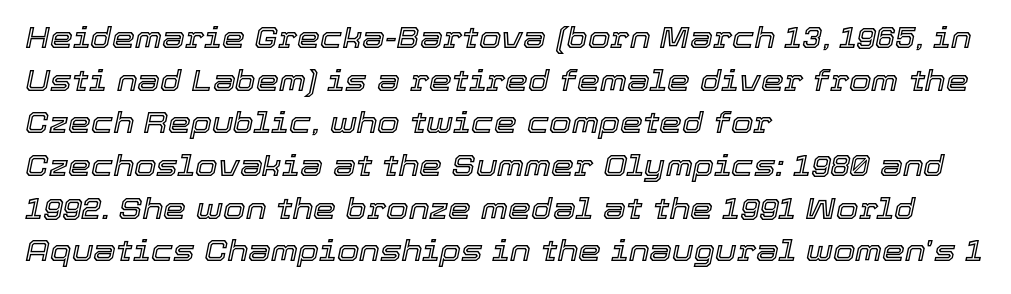
{"italic": "yes", "lean": "right", "slant_degrees": 12, "width": "normal", "x_height": "medium", "monospaced": "no", "underline": "no", "align": "left", "line_spacing": "normal", "line_spacing_ratio": 1.47, "letter_spacing": "normal", "letter_spacing_em": 0.0, "glyph_px": 29}
